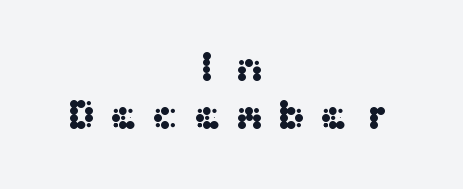
The image shows 44 px wide sans-serif type, upright; set centered, tight line spacing (1.1x), unusually wide letter spacing (+0.29 em), not underlined; medium stroke contrast and a medium x-height.
